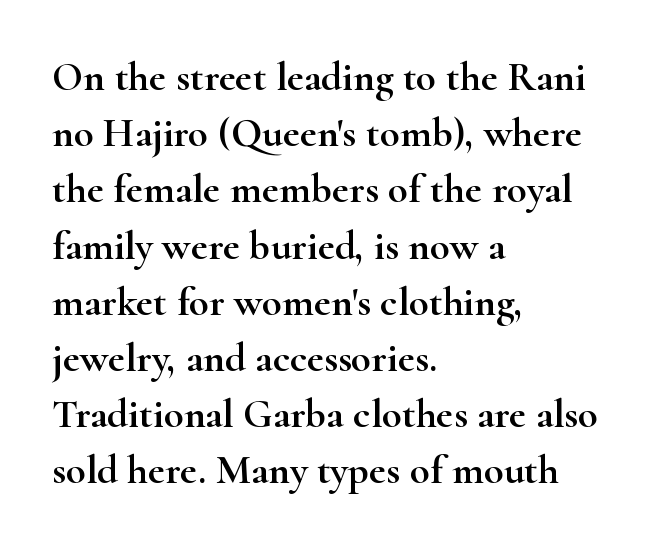
Q: Is the text italic (slanted)? A: No, it is upright.
Q: Is the typeface a serif or a sans-serif typeface? A: Serif.
Q: Is the text underlined? A: No.
Q: How is the paragraph aligned? A: Left-aligned.
Q: Is the spacing between letters normal or unusually wide? A: Normal.
Q: Is the spacing between lines tight, normal or loose? A: Normal.
Q: Width (condensed, normal, or wide)? A: Wide.
Q: Stroke contrast? A: High.
Q: x-height? A: Small.
Q: Monospaced? A: No.
